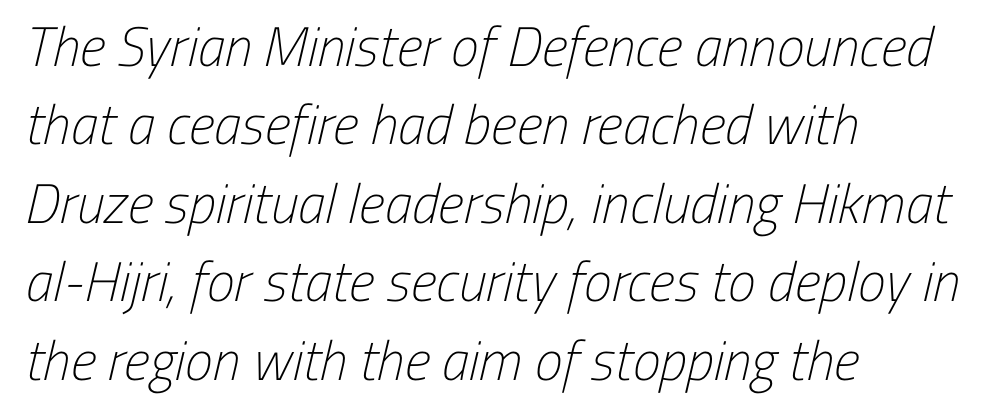
{"serif": "no", "bold": "no", "weight": "light", "width": "condensed", "stroke_contrast": "low", "x_height": "medium", "monospaced": "no", "underline": "no", "align": "left", "line_spacing": "normal", "line_spacing_ratio": 1.4, "letter_spacing": "normal", "letter_spacing_em": 0.0, "glyph_px": 56}
